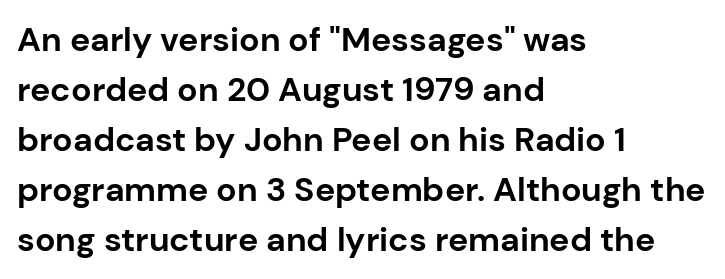
The image shows 34 px bold sans-serif type, upright; set left-aligned, normal line spacing (1.47x), normal letter spacing, not underlined; low stroke contrast and a medium x-height.
